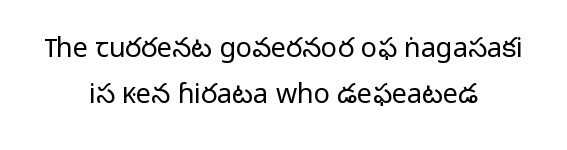
Q: Is the text bold? A: No.
Q: Is the text italic (slanted)? A: No, it is upright.
Q: Is the text underlined? A: No.
Q: How is the paragraph aligned? A: Centered.
Q: Is the spacing between letters normal or unusually wide? A: Normal.
Q: Is the spacing between lines tight, normal or loose? A: Normal.
